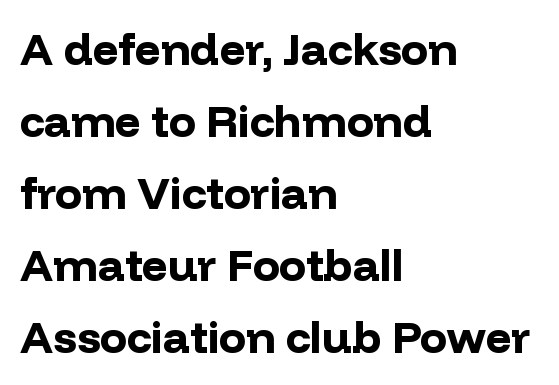
{"serif": "no", "italic": "no", "bold": "yes", "weight": "bold", "width": "normal", "stroke_contrast": "low", "x_height": "medium", "monospaced": "no", "underline": "no", "align": "left", "line_spacing": "normal", "line_spacing_ratio": 1.6, "letter_spacing": "normal", "letter_spacing_em": 0.0, "glyph_px": 45}
